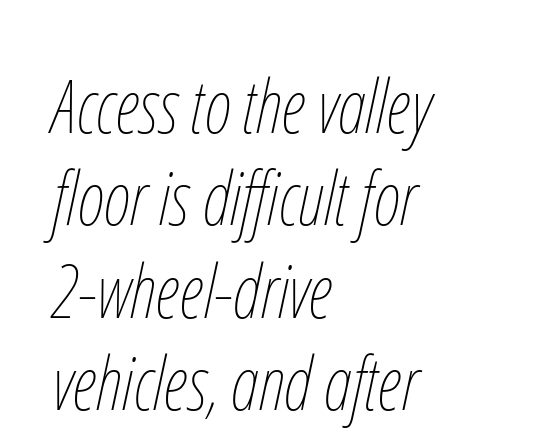
Q: Is the text bold? A: No.
Q: Is the text italic (slanted)? A: Yes, it leans right by about 12 degrees.
Q: Is the text underlined? A: No.
Q: How is the paragraph aligned? A: Left-aligned.
Q: Is the spacing between letters normal or unusually wide? A: Normal.
Q: Is the spacing between lines tight, normal or loose? A: Normal.
Q: Width (condensed, normal, or wide)? A: Condensed.
Q: Stroke contrast? A: Low.
Q: x-height? A: Medium.
Q: Monospaced? A: No.
